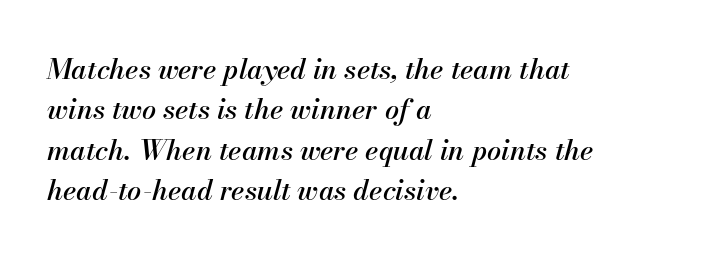
The glyphs are unaccompanied by any horizontal stroke below them. One-word summary of the alignment: left. Is this a fixed-width face? No — the glyphs have proportional, varying widths. The lines sit at an ordinary, default distance from one another. Is the letter spacing exaggerated? No — it looks like the ordinary default.
